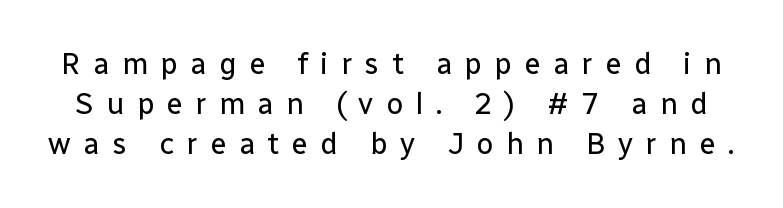
Q: Is the text bold? A: No.
Q: Is the text italic (slanted)? A: No, it is upright.
Q: Is the typeface a serif or a sans-serif typeface? A: Sans-serif.
Q: Is the text underlined? A: No.
Q: Is the spacing between letters normal or unusually wide? A: Unusually wide.
Q: Is the spacing between lines tight, normal or loose? A: Normal.
Q: Width (condensed, normal, or wide)? A: Normal.
Q: Stroke contrast? A: Low.
Q: x-height? A: Medium.
Q: Monospaced? A: No.
